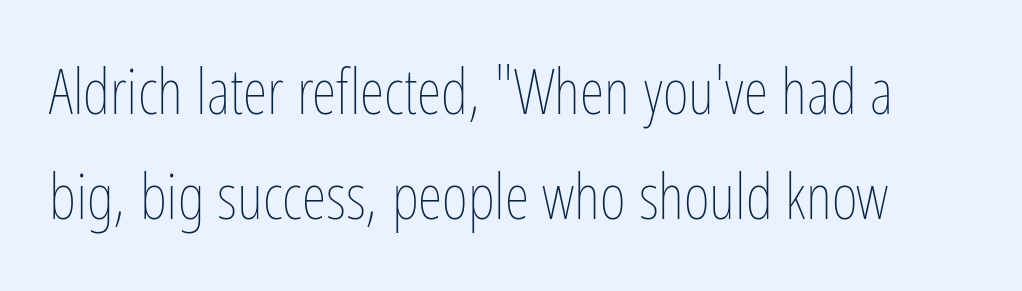
Style check: upright. Observe the ordinary spacing: letters are neighbours, not strangers. The face used here is proportionally spaced, like ordinary book or web type. Regular leading.
